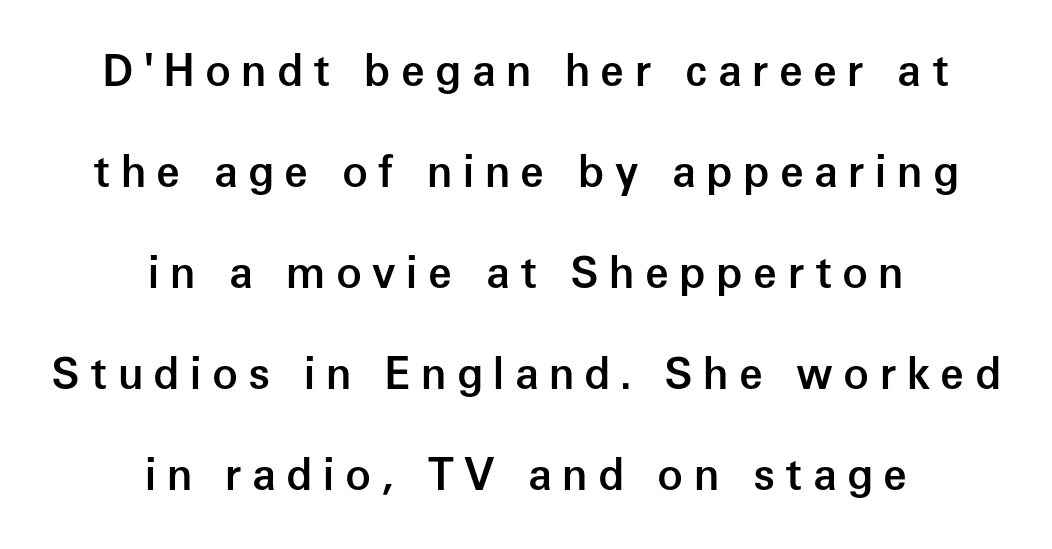
The image shows 43 px semibold sans-serif type, upright; set centered, loose line spacing (2.35x), unusually wide letter spacing (+0.24 em), not underlined; low stroke contrast and a medium x-height.
